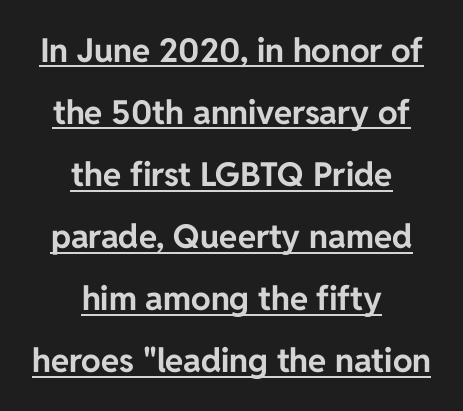
The image shows 33 px bold sans-serif type, upright; set centered, line spacing 1.88x, normal letter spacing, underlined; low stroke contrast and a medium x-height.
